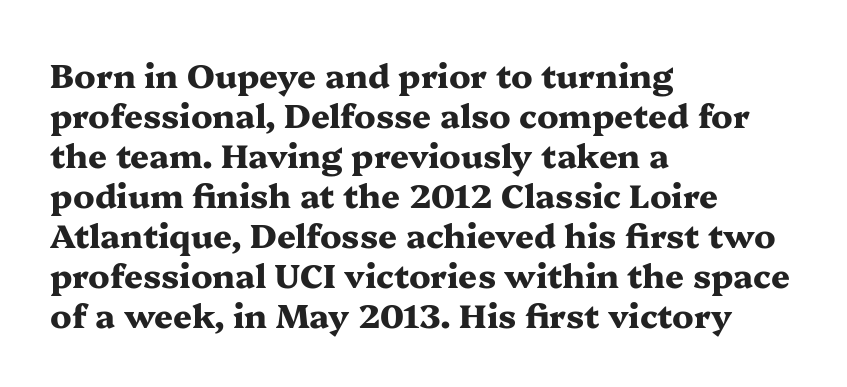
The type is set solid horizontally, with unmodified tracking. Typographically, this falls in the serif category. It's the straight-up-and-down kind of type. Descenders hang freely into open space. These lines are set flush left with a ragged right edge.
